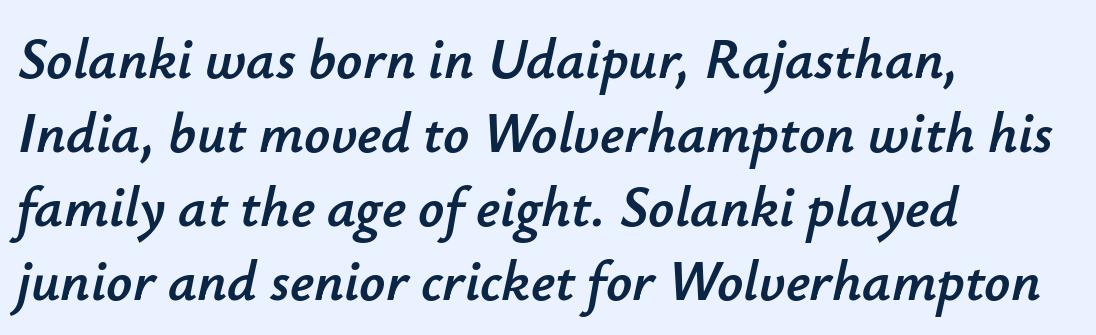
Between one letter and the next there's only the usual sliver of space. This sample uses an oblique cut, with every glyph tilted off the vertical. Whoever set this chose a conventional vertical rhythm. Type without underlining.
